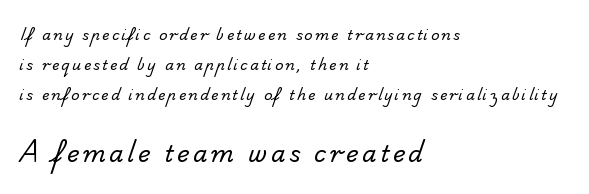
The image shows 23 px text type; set left-aligned, loose line spacing (2.15x), not underlined; the second (bottom) block is 1.64x larger.
